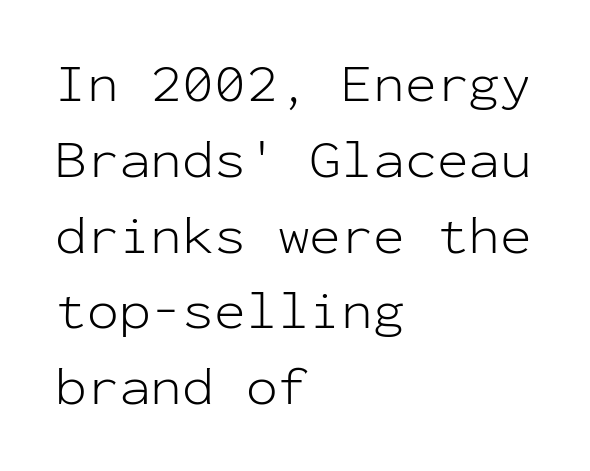
The image shows 53 px light sans-serif type, upright, monospaced; set left-aligned, normal line spacing (1.43x), normal letter spacing, not underlined; low stroke contrast and a medium x-height.
